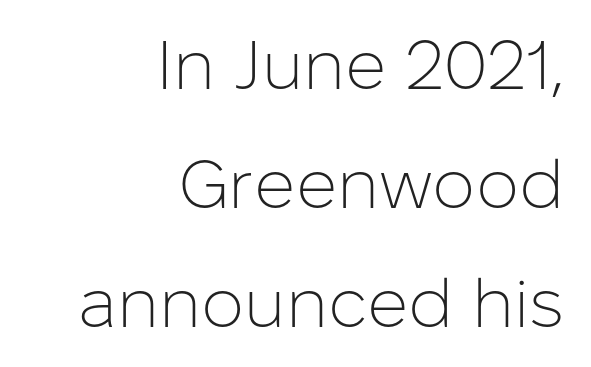
{"serif": "no", "italic": "no", "bold": "no", "weight": "light", "width": "normal", "stroke_contrast": "low", "x_height": "medium", "monospaced": "no", "underline": "no", "align": "right", "line_spacing_ratio": 1.75, "letter_spacing": "normal", "letter_spacing_em": 0.0, "glyph_px": 68}
